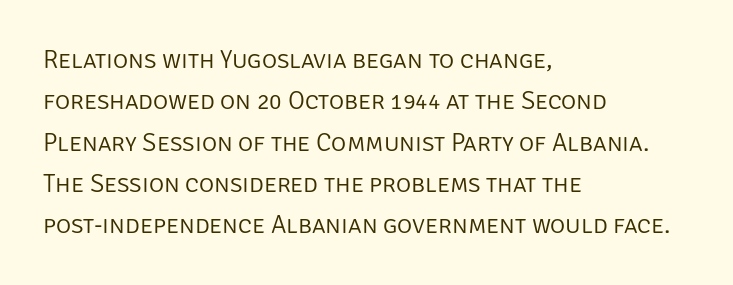
Each stroke keeps to a modest, everyday thickness or less. Whoever set this chose a conventional vertical rhythm. Caption: multi-line text, flush left, ragged right. Underlining? Definitely not there.
